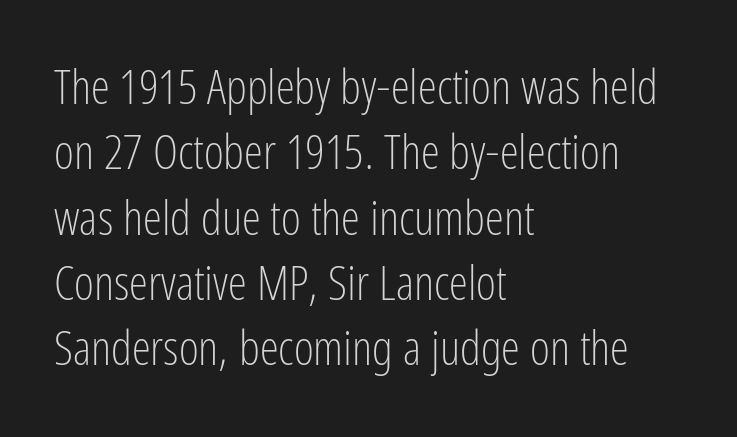
No italicization has been applied; the sample stays upright. The face used here is a sans, in the tradition of grotesques and geometrics. Stems here are at most as thick as an everyday book face. Regular leading. The foot of each line stays bare and open.
